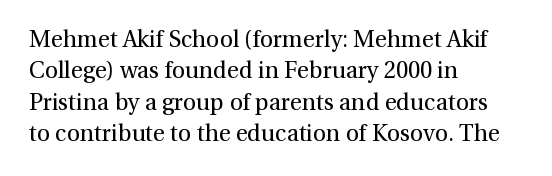
{"italic": "no", "bold": "no", "underline": "no", "align": "left", "line_spacing": "normal", "line_spacing_ratio": 1.36, "letter_spacing": "normal", "letter_spacing_em": 0.0, "glyph_px": 23}
